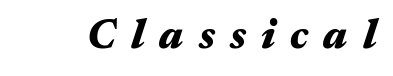
The image shows 41 px heavy, wide type, italic (leaning right); set unusually wide letter spacing (+0.37 em), not underlined; medium stroke contrast and a medium x-height.
